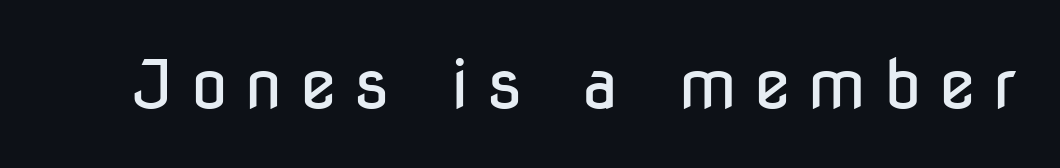
Q: Is the text bold? A: No.
Q: Is the text italic (slanted)? A: No, it is upright.
Q: Is the typeface a serif or a sans-serif typeface? A: Sans-serif.
Q: Is the text underlined? A: No.
Q: Is the spacing between letters normal or unusually wide? A: Unusually wide.
Q: Width (condensed, normal, or wide)? A: Condensed.
Q: Stroke contrast? A: Low.
Q: x-height? A: Medium.
Q: Monospaced? A: No.
